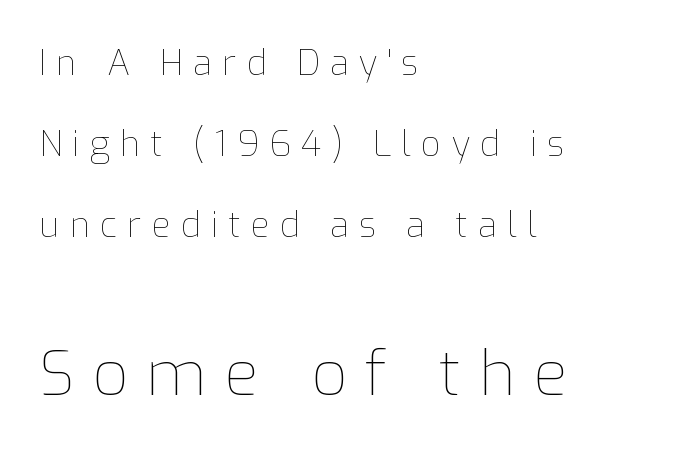
The image shows 62 px thin type, upright; set left-aligned, loose line spacing (2.32x), unusually wide letter spacing (+0.29 em), not underlined; the second (bottom) block is 1.77x larger; low stroke contrast and a medium x-height.
